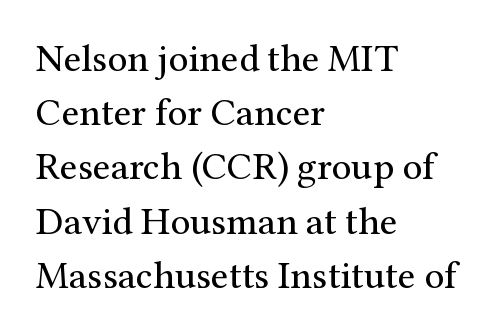
The image shows 39 px regular-weight serif type, upright; set left-aligned, normal line spacing (1.39x), normal letter spacing, not underlined; medium stroke contrast and a medium x-height.
